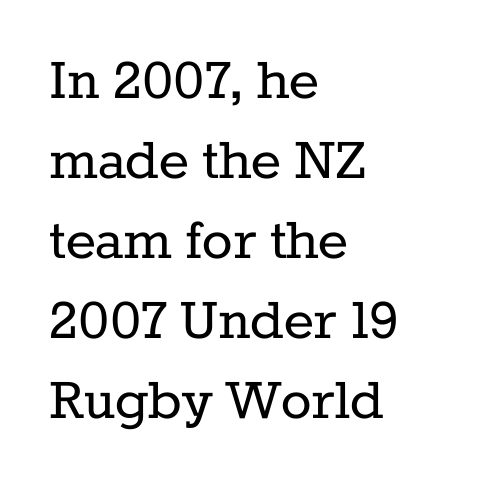
The image shows 64 px regular-weight serif type, upright; set left-aligned, normal line spacing (1.25x), normal letter spacing, not underlined; low stroke contrast and a medium x-height.
